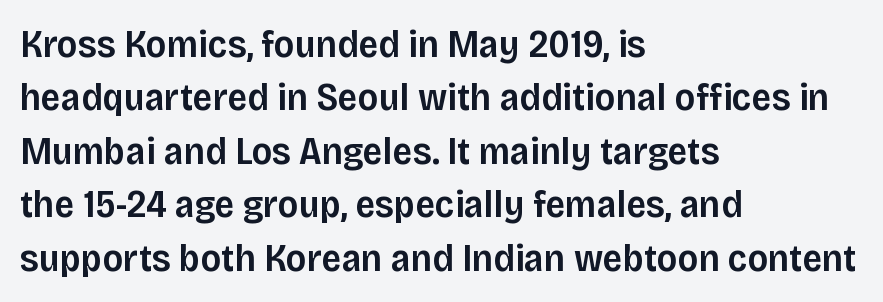
The image shows 39 px semibold sans-serif type, upright; set left-aligned, normal line spacing (1.37x), normal letter spacing, not underlined; low stroke contrast and a large x-height.
